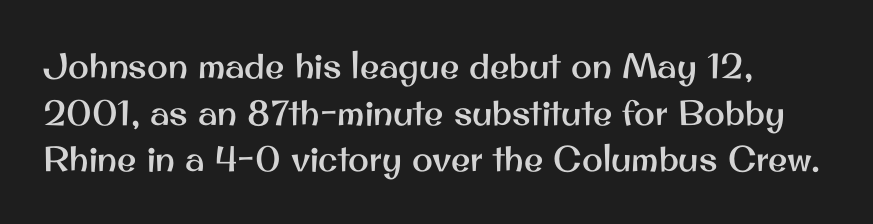
{"serif": "no", "italic": "no", "width": "normal", "stroke_contrast": "medium", "x_height": "small", "monospaced": "no", "underline": "no", "line_spacing": "normal", "line_spacing_ratio": 1.33, "letter_spacing": "normal", "letter_spacing_em": 0.0, "glyph_px": 35}
